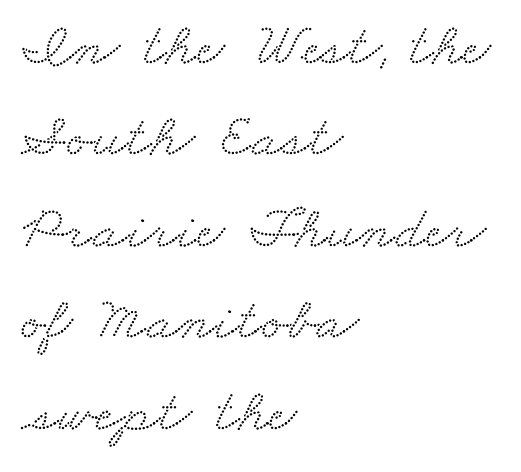
The rendering anchors every line to the left-hand side. Honestly, the row spacing looks completely unremarkable. A typesetter would label this face a serif. Nobody drew a line under any word here.
